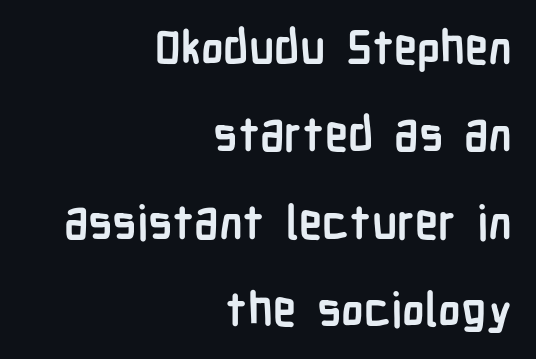
{"serif": "no", "italic": "no", "bold": "yes", "weight": "semibold", "width": "condensed", "stroke_contrast": "low", "x_height": "medium", "monospaced": "no", "underline": "no", "align": "right", "line_spacing_ratio": 1.86, "letter_spacing": "normal", "letter_spacing_em": 0.0, "glyph_px": 47}
